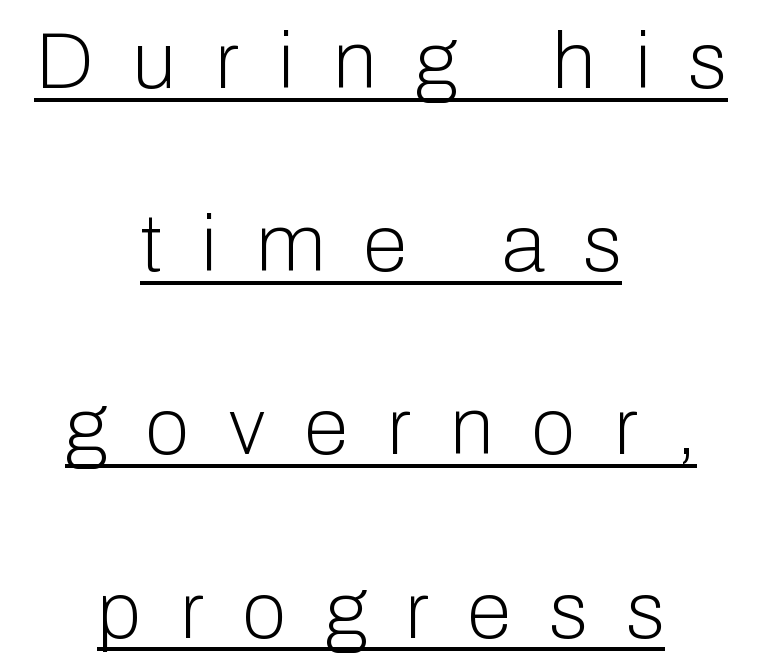
The typesetter has applied underlining to the passage shown. The characters are drawn with everyday or finer stroke widths. Horizontal bands of white between lines are thick stripes. This sample has the flowing, uneven cadence of proportional lettering. A roman cut, with each character standing at attention. Classification — sans serif.
